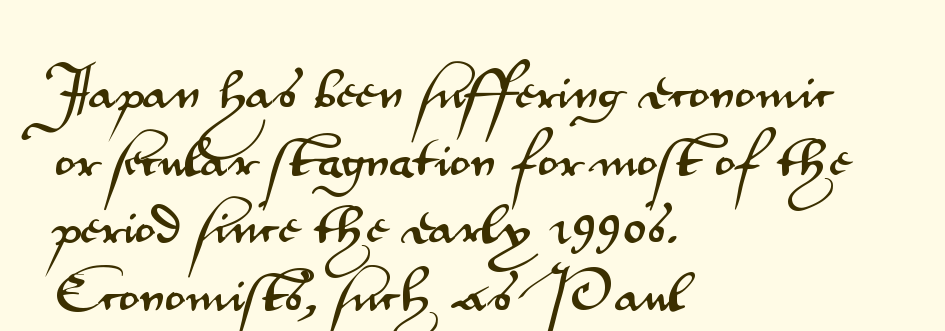
{"serif": "no", "width": "wide", "stroke_contrast": "medium", "x_height": "small", "monospaced": "no", "underline": "no", "align": "left", "line_spacing": "normal", "line_spacing_ratio": 1.57, "letter_spacing": "normal", "letter_spacing_em": 0.0, "glyph_px": 43}
